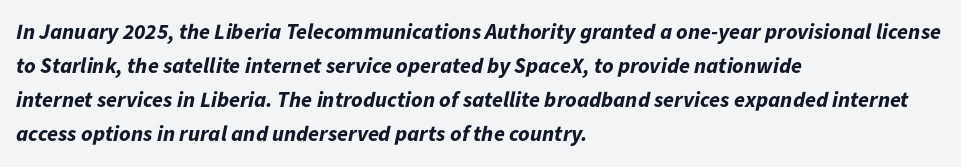
Bare-footed words on every line. A classic flush-left, rag-right setting is used for this passage. Is the letter spacing exaggerated? No — it looks like the ordinary default. Evenly set lines give the paragraph a standard silhouette.
